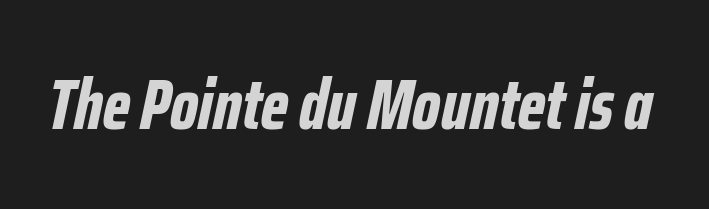
{"italic": "yes", "lean": "right", "slant_degrees": 12, "bold": "yes", "weight": "bold", "width": "condensed", "stroke_contrast": "low", "x_height": "medium", "monospaced": "no", "underline": "no", "letter_spacing": "normal", "letter_spacing_em": 0.0, "glyph_px": 71}
